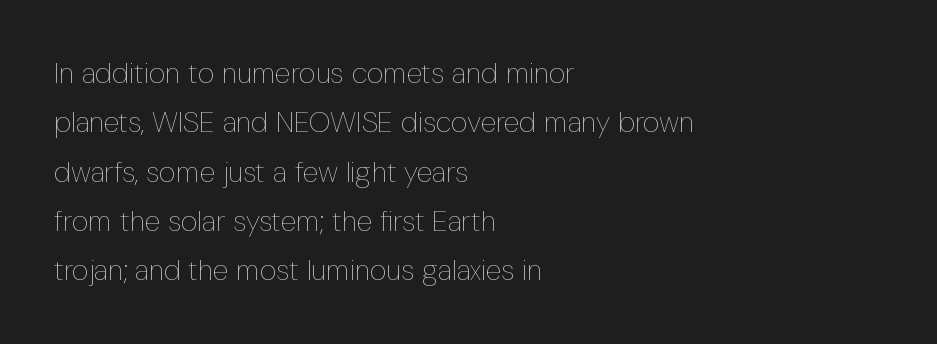
{"italic": "no", "bold": "no", "weight": "thin", "width": "condensed", "stroke_contrast": "low", "x_height": "medium", "monospaced": "no", "underline": "no", "align": "left", "line_spacing": "normal", "line_spacing_ratio": 1.7, "letter_spacing": "normal", "letter_spacing_em": 0.0, "glyph_px": 29}
